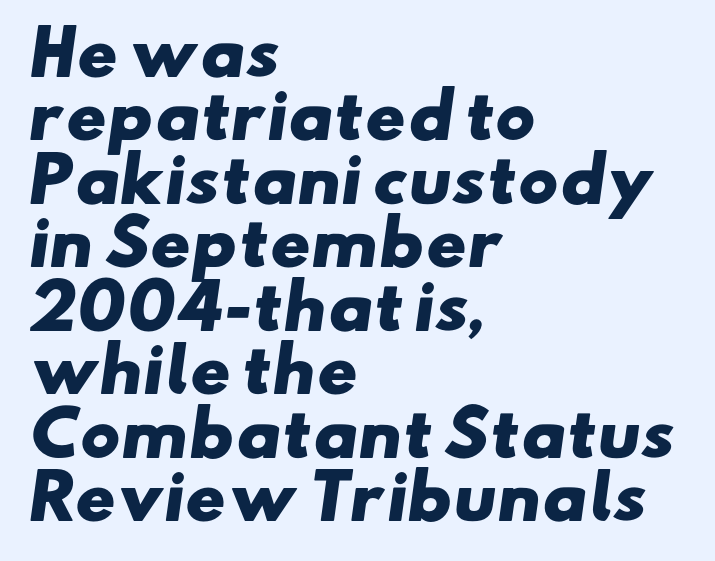
Q: Is the text bold? A: Yes.
Q: Is the typeface a serif or a sans-serif typeface? A: Sans-serif.
Q: Is the text underlined? A: No.
Q: How is the paragraph aligned? A: Left-aligned.
Q: Is the spacing between letters normal or unusually wide? A: Normal.
Q: Is the spacing between lines tight, normal or loose? A: Tight.
Q: Width (condensed, normal, or wide)? A: Wide.
Q: Stroke contrast? A: Low.
Q: x-height? A: Small.
Q: Monospaced? A: No.
